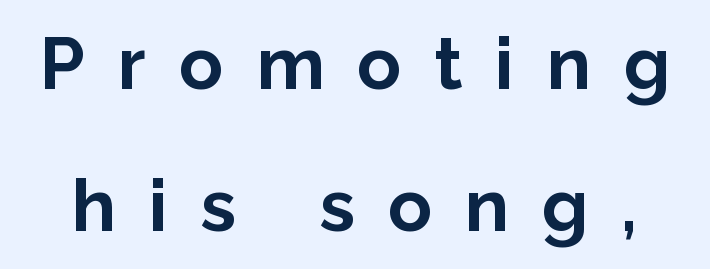
The image shows 73 px bold sans-serif type, upright; set loose line spacing (1.94x), unusually wide letter spacing (+0.45 em), not underlined; low stroke contrast and a medium x-height.
